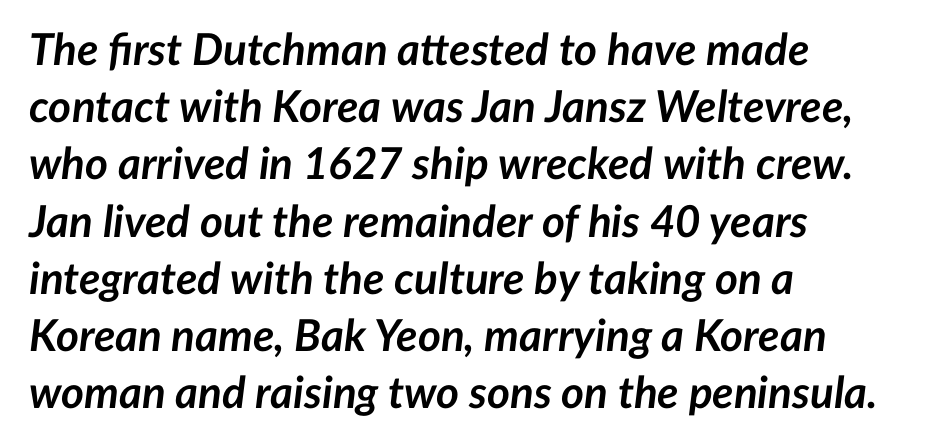
Q: Is the text bold? A: Yes.
Q: Is the text italic (slanted)? A: Yes, it leans right by about 7 degrees.
Q: Is the text underlined? A: No.
Q: How is the paragraph aligned? A: Left-aligned.
Q: Is the spacing between letters normal or unusually wide? A: Normal.
Q: Is the spacing between lines tight, normal or loose? A: Normal.
Q: Width (condensed, normal, or wide)? A: Normal.
Q: Stroke contrast? A: Low.
Q: x-height? A: Medium.
Q: Monospaced? A: No.
